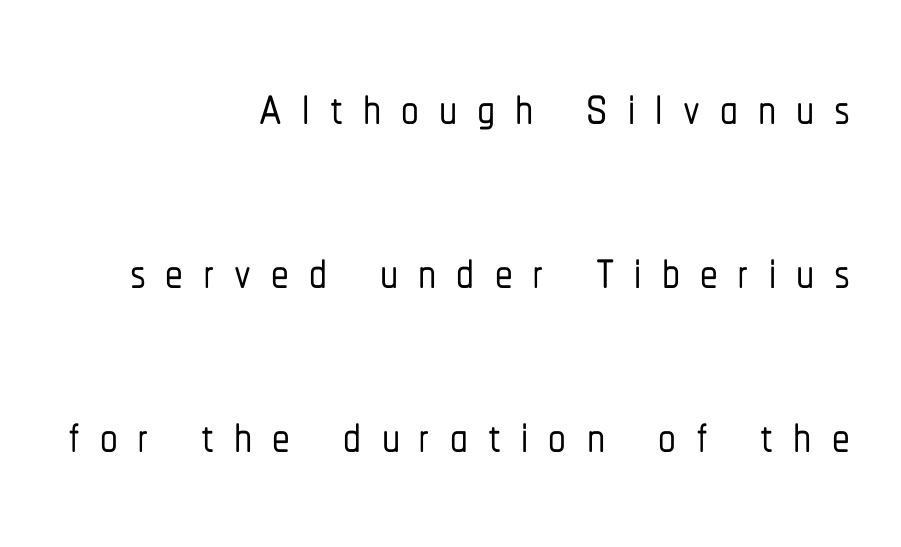
The image shows 71 px condensed sans-serif type, upright; set right-aligned, loose line spacing (2.31x), unusually wide letter spacing (+0.28 em), not underlined; low stroke contrast and a medium x-height.
